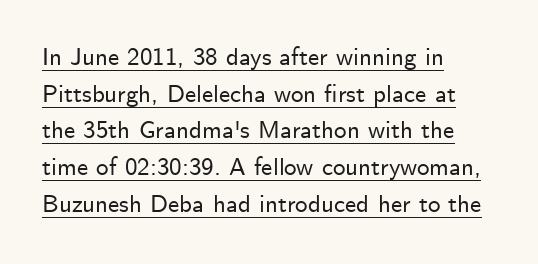
{"italic": "no", "underline": "yes", "align": "left", "line_spacing": "normal", "line_spacing_ratio": 1.47, "letter_spacing": "normal", "letter_spacing_em": 0.0, "glyph_px": 25}
